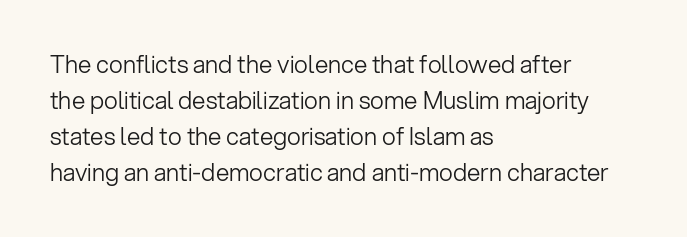
Q: Is the text bold? A: No.
Q: Is the text italic (slanted)? A: No, it is upright.
Q: Is the text underlined? A: No.
Q: How is the paragraph aligned? A: Left-aligned.
Q: Is the spacing between letters normal or unusually wide? A: Normal.
Q: Is the spacing between lines tight, normal or loose? A: Normal.
